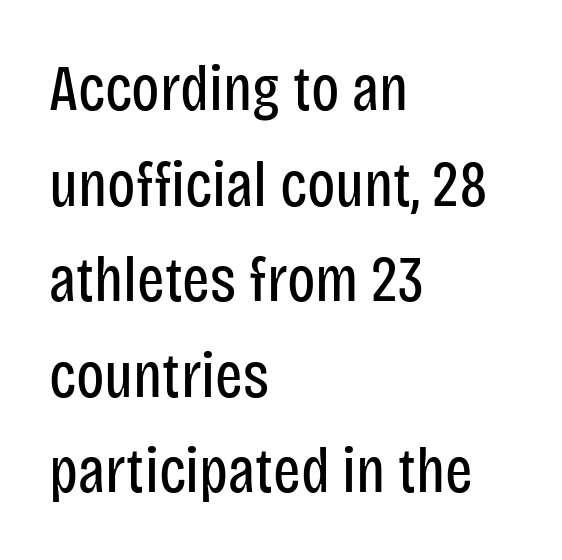
{"serif": "no", "italic": "no", "bold": "no", "weight": "regular", "width": "condensed", "stroke_contrast": "low", "x_height": "large", "monospaced": "no", "underline": "no", "align": "left", "line_spacing": "normal", "line_spacing_ratio": 1.47, "letter_spacing": "normal", "letter_spacing_em": 0.0, "glyph_px": 65}
